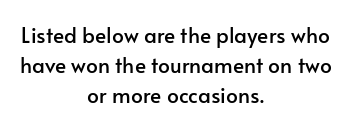
The image shows 21 px text type, upright; set centered, normal line spacing (1.44x), normal letter spacing, not underlined.
